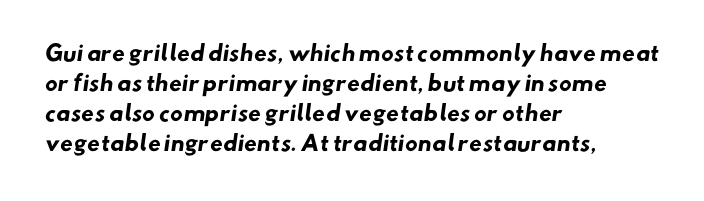
Vertical spacing — default. Strokes here are thick enough to call this a true bold. A typesetter would call this zero additional tracking. The glyphs are unaccompanied by any horizontal stroke below them.
